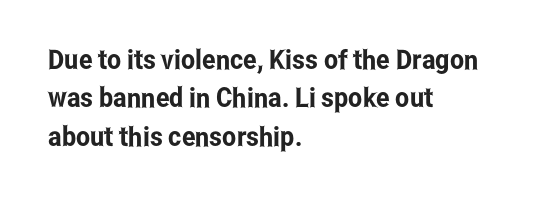
Compared with typical paragraphs, the rows here are spaced about the same. Posture: straight, roman, zero tilt. Inter-character spacing is left at the font's built-in metrics. The space beneath each line is pristine and unruled. The compositor pushed each line to the left boundary.
